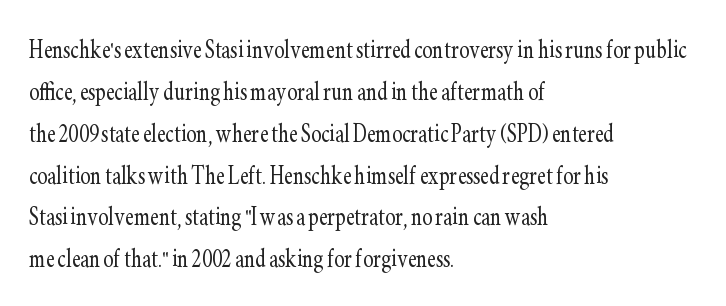
Regarding leading, the lines here are spaced in the standard way. The face used here is rendered with its standard letterfit. Horizontally, the lines are justified to the leading edge only. This is roman type, the default non-slanted kind. Is this a heavy cut? Hardly; it is regular or lighter. Letterform terminals end in serifs throughout the passage.
